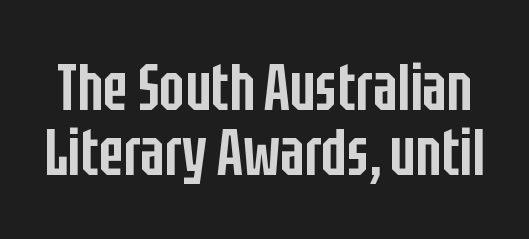
Q: Is the text bold? A: Semi-bold.
Q: Is the text italic (slanted)? A: No, it is upright.
Q: Is the typeface a serif or a sans-serif typeface? A: Sans-serif.
Q: Is the text underlined? A: No.
Q: Is the spacing between letters normal or unusually wide? A: Normal.
Q: Is the spacing between lines tight, normal or loose? A: Tight.
Q: Width (condensed, normal, or wide)? A: Condensed.
Q: Stroke contrast? A: Low.
Q: x-height? A: Large.
Q: Monospaced? A: No.
